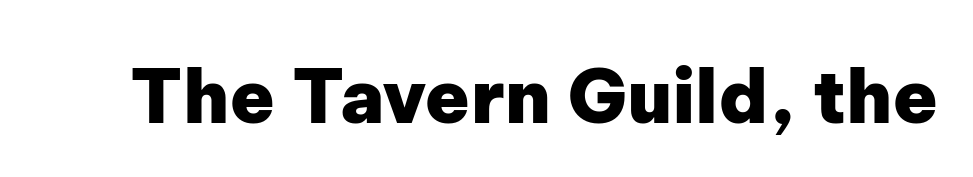
{"serif": "no", "italic": "no", "bold": "yes", "weight": "heavy", "width": "normal", "stroke_contrast": "low", "x_height": "medium", "monospaced": "no", "underline": "no", "letter_spacing": "normal", "letter_spacing_em": 0.0, "glyph_px": 74}
